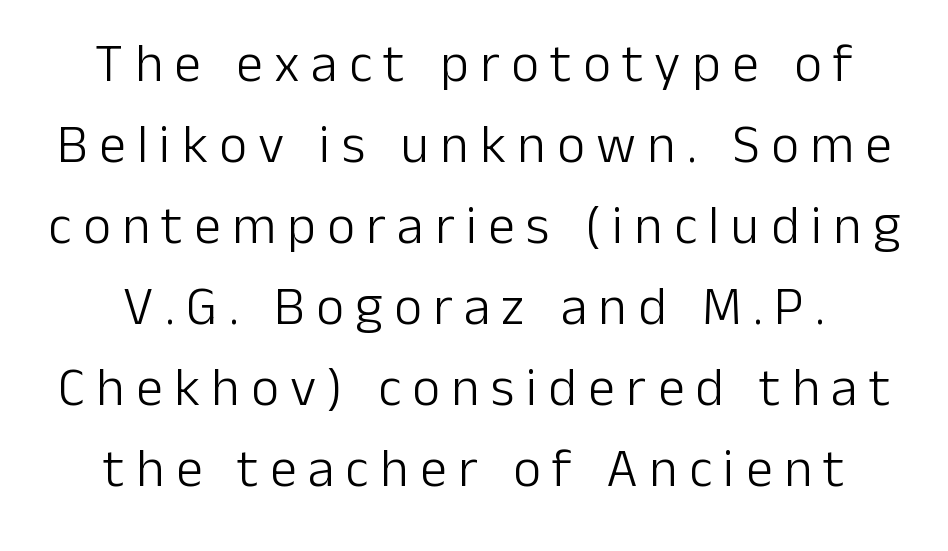
Q: Is the text bold? A: No.
Q: Is the text italic (slanted)? A: No, it is upright.
Q: Is the typeface a serif or a sans-serif typeface? A: Sans-serif.
Q: Is the text underlined? A: No.
Q: How is the paragraph aligned? A: Centered.
Q: Is the spacing between letters normal or unusually wide? A: Unusually wide.
Q: Is the spacing between lines tight, normal or loose? A: Normal.
Q: Width (condensed, normal, or wide)? A: Normal.
Q: Stroke contrast? A: Low.
Q: x-height? A: Medium.
Q: Monospaced? A: No.
